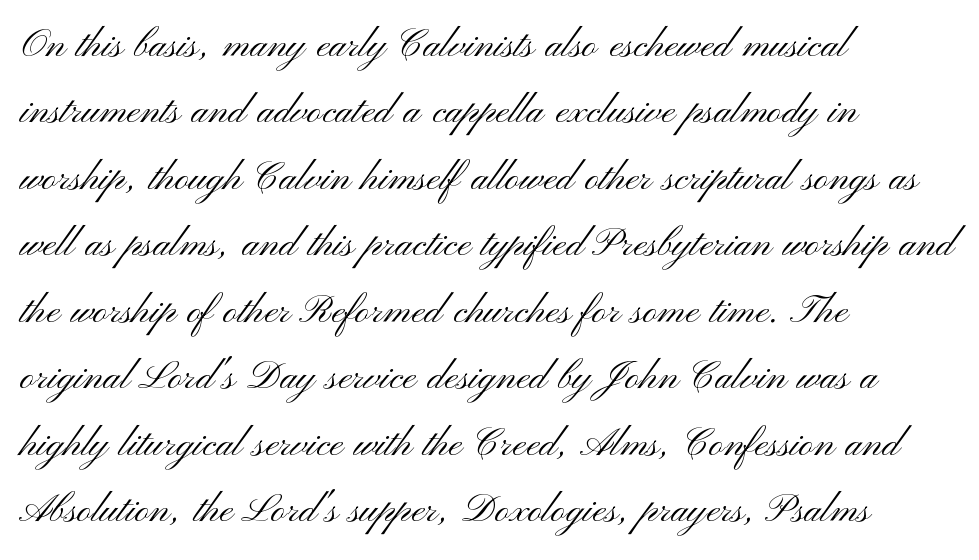
The image shows 50 px light, wide sans-serif type; set left-aligned, normal line spacing (1.33x), normal letter spacing, not underlined; medium stroke contrast and a small x-height.
